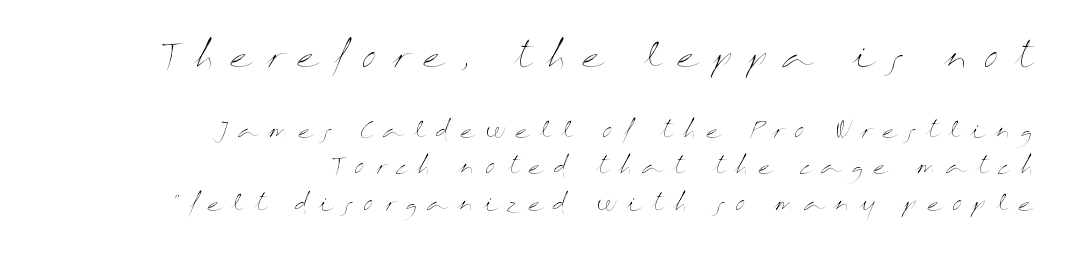
Q: Is the text bold? A: No.
Q: Is the text italic (slanted)? A: Yes.
Q: Is the text underlined? A: No.
Q: How is the paragraph aligned? A: Right-aligned.
Q: Is the spacing between letters normal or unusually wide? A: Unusually wide.
Q: Is the spacing between lines tight, normal or loose? A: Normal.
Q: Which block of text is set in a larger size, the first (top) or the second (bottom)? A: The first (top) one.
Q: Width (condensed, normal, or wide)? A: Wide.
Q: Stroke contrast? A: Medium.
Q: x-height? A: Medium.
Q: Monospaced? A: No.
